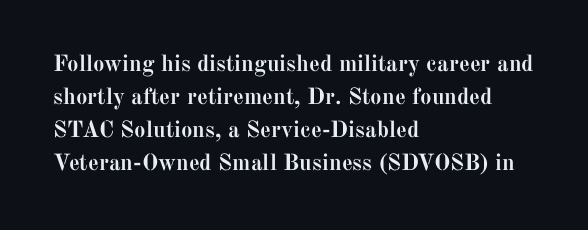
The image shows 23 px bold type, upright; set left-aligned, normal line spacing (1.44x), normal letter spacing, not underlined.
